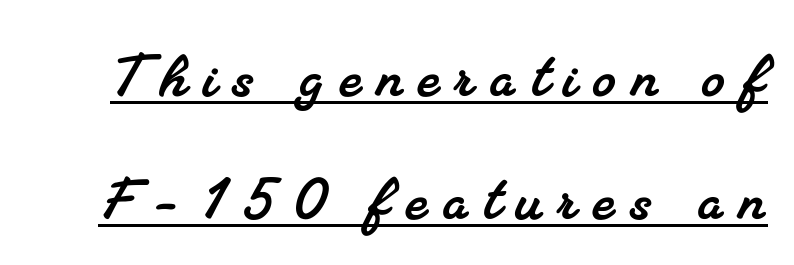
The image shows 72 px serif type; set line spacing 1.71x, unusually wide letter spacing (+0.23 em), underlined; medium stroke contrast and a small x-height.
